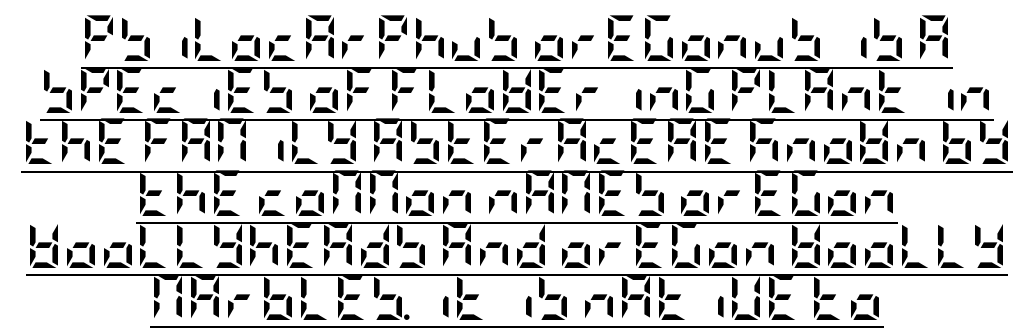
Q: Is the text bold? A: Yes.
Q: Is the text italic (slanted)? A: No, it is upright.
Q: Is the typeface a serif or a sans-serif typeface? A: Sans-serif.
Q: Is the text underlined? A: Yes.
Q: How is the paragraph aligned? A: Centered.
Q: Is the spacing between letters normal or unusually wide? A: Normal.
Q: Is the spacing between lines tight, normal or loose? A: Tight.
Q: Width (condensed, normal, or wide)? A: Condensed.
Q: Stroke contrast? A: Low.
Q: x-height? A: Large.
